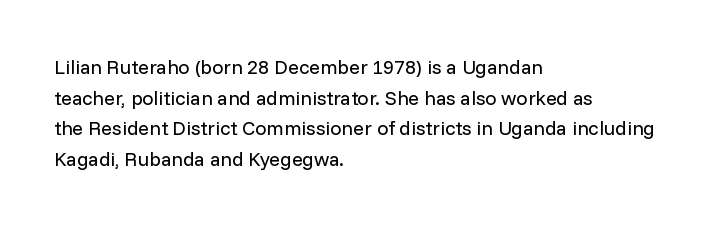
If you drew a line through each stem, it would be perfectly vertical. Students, observe: this is what conventionally led text looks like. Alignment: flush left. Decoration check: the copy has no underline.
